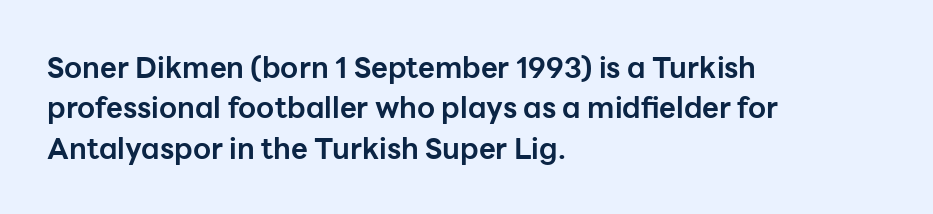
The image shows 29 px bold sans-serif type, upright; set left-aligned, normal line spacing (1.39x), normal letter spacing, not underlined; low stroke contrast and a medium x-height.
